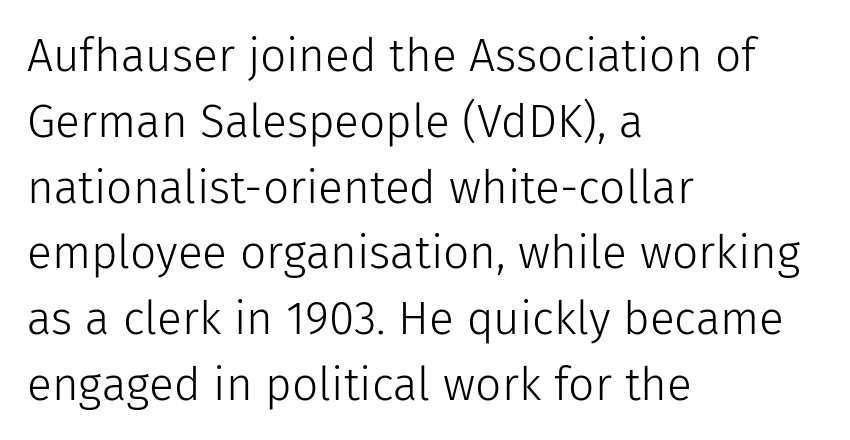
The image shows 46 px light sans-serif type, upright; set left-aligned, normal line spacing (1.43x), normal letter spacing, not underlined; low stroke contrast and a medium x-height.
